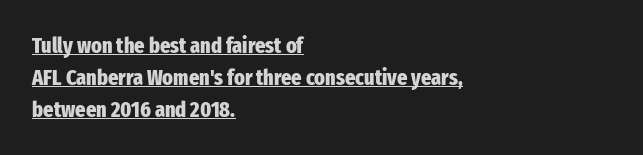
Honestly, the row spacing looks completely unremarkable. You'd pick this weight for a headline — it's a proper bold. Words appear dense and cohesive because spacing is normal. In CSS terms this would be text-align: left. The sample's only ornament is a line tracing under the words. The letters stand upright; this is a roman face.
